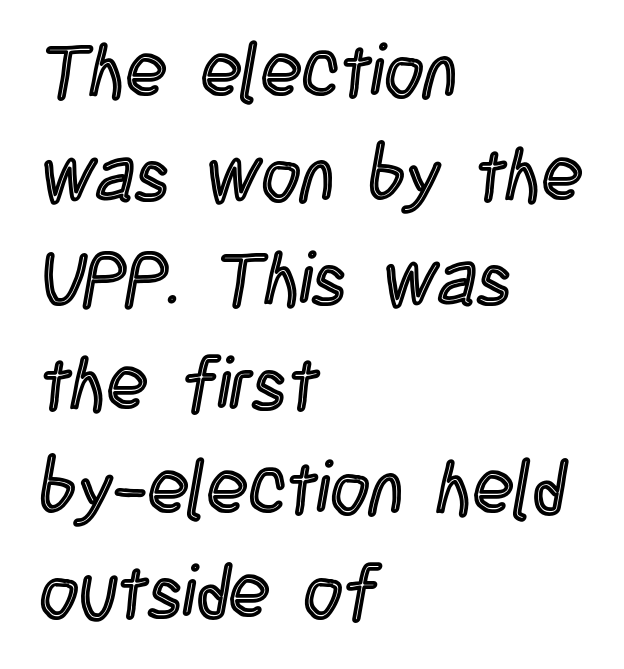
Q: Is the text italic (slanted)? A: Yes.
Q: Is the text underlined? A: No.
Q: How is the paragraph aligned? A: Left-aligned.
Q: Is the spacing between letters normal or unusually wide? A: Normal.
Q: Is the spacing between lines tight, normal or loose? A: Normal.
Q: Width (condensed, normal, or wide)? A: Condensed.
Q: x-height? A: Large.
Q: Monospaced? A: No.
